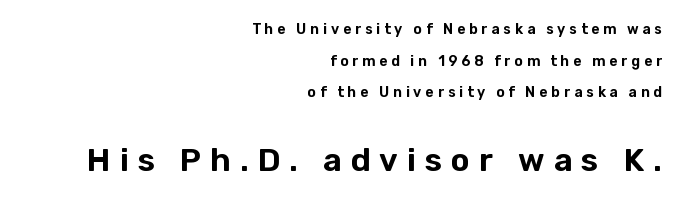
Q: Is the text italic (slanted)? A: No, it is upright.
Q: Is the typeface a serif or a sans-serif typeface? A: Sans-serif.
Q: Is the text underlined? A: No.
Q: How is the paragraph aligned? A: Right-aligned.
Q: Is the spacing between letters normal or unusually wide? A: Unusually wide.
Q: Is the spacing between lines tight, normal or loose? A: Loose.
Q: Which block of text is set in a larger size, the first (top) or the second (bottom)? A: The second (bottom) one.
Q: Width (condensed, normal, or wide)? A: Normal.
Q: Stroke contrast? A: Low.
Q: x-height? A: Medium.
Q: Monospaced? A: No.
